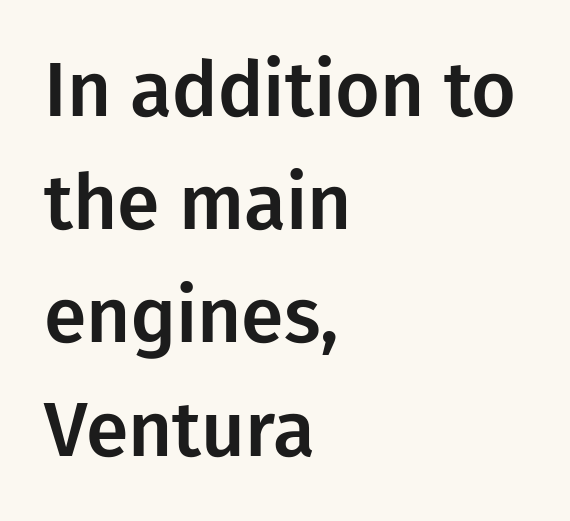
This sample uses a sans-serif face. Reading down the block, your eye returns to a fixed left position each line. The passage shown has conventional tracking throughout. These lines were composed using upright roman letters. Type without underlining. Baseline-to-baseline distance is the conventional proportion of letter height.
